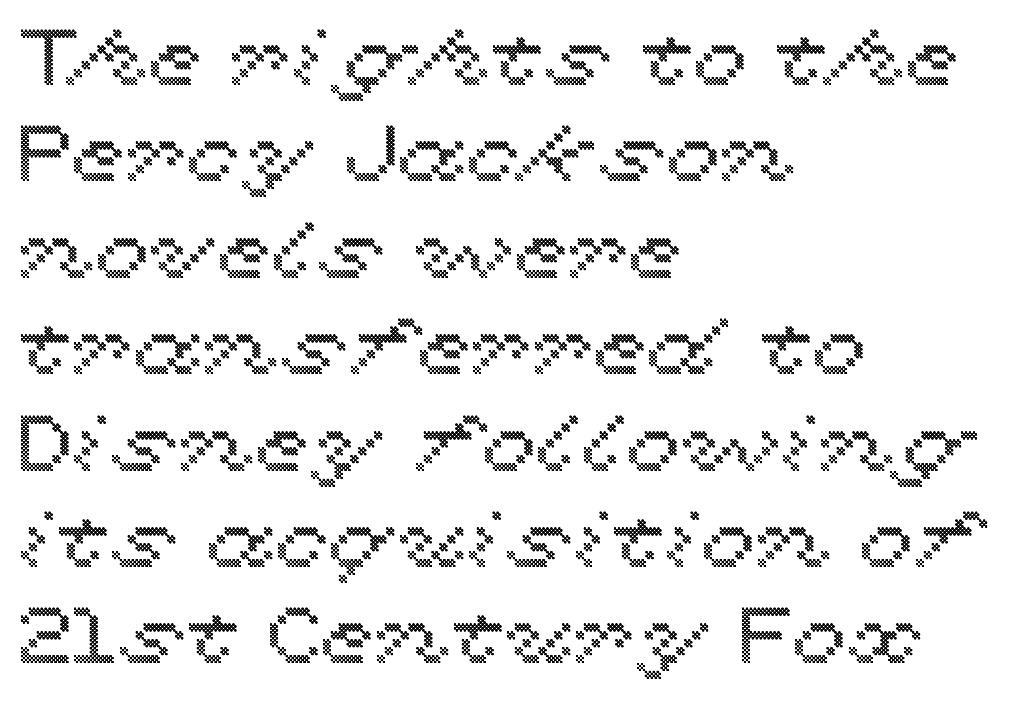
The image shows 79 px wide type; set left-aligned, line spacing 1.22x, normal letter spacing, not underlined; a medium x-height.
